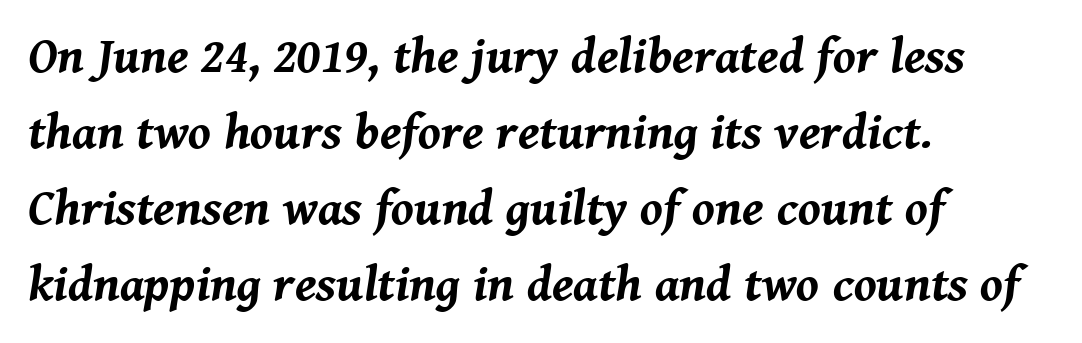
The image shows 50 px bold type, italic (leaning right); set left-aligned, normal line spacing (1.52x), normal letter spacing, not underlined; medium stroke contrast and a medium x-height.
